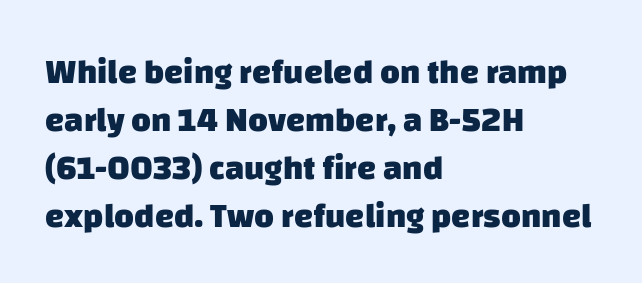
{"serif": "no", "bold": "yes", "weight": "heavy", "width": "normal", "stroke_contrast": "low", "x_height": "large", "monospaced": "no", "underline": "no", "align": "left", "line_spacing": "normal", "line_spacing_ratio": 1.41, "letter_spacing": "normal", "letter_spacing_em": 0.0, "glyph_px": 34}
